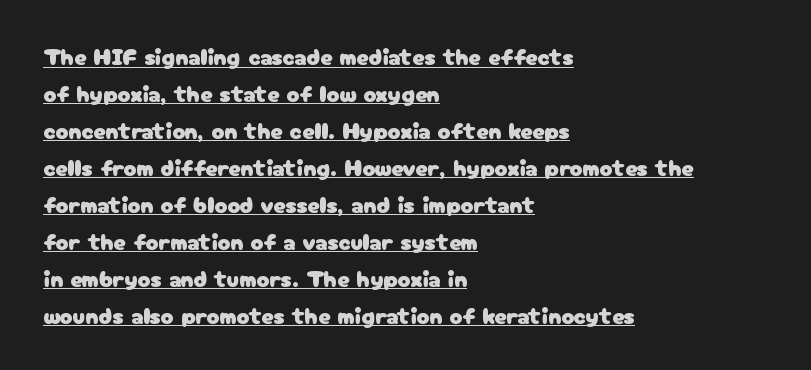
Q: Is the text italic (slanted)? A: No, it is upright.
Q: Is the text underlined? A: Yes.
Q: How is the paragraph aligned? A: Left-aligned.
Q: Is the spacing between letters normal or unusually wide? A: Normal.
Q: Is the spacing between lines tight, normal or loose? A: Normal.
